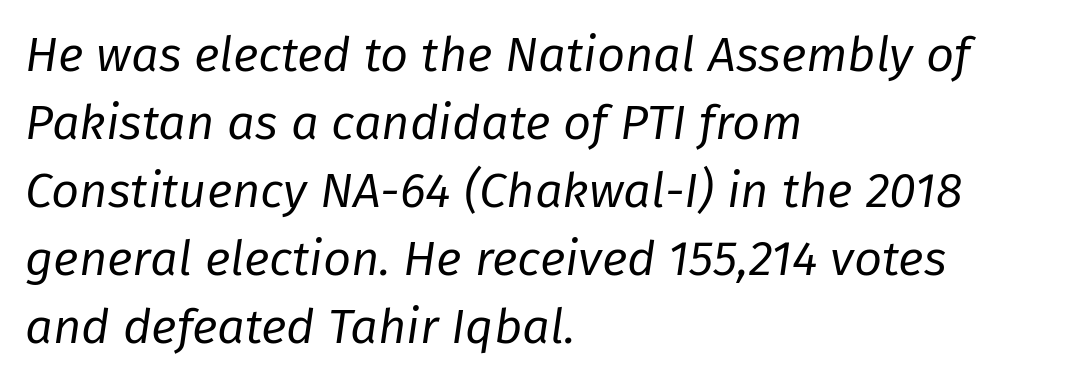
Q: Is the text bold? A: No.
Q: Is the text italic (slanted)? A: Yes, it leans right by about 8 degrees.
Q: Is the text underlined? A: No.
Q: How is the paragraph aligned? A: Left-aligned.
Q: Is the spacing between letters normal or unusually wide? A: Normal.
Q: Is the spacing between lines tight, normal or loose? A: Normal.
Q: Width (condensed, normal, or wide)? A: Normal.
Q: Stroke contrast? A: Low.
Q: x-height? A: Medium.
Q: Monospaced? A: No.
